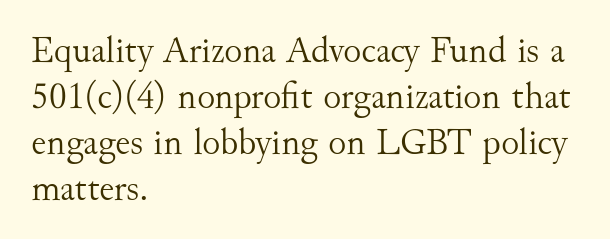
The image shows 38 px light serif type, upright; set left-aligned, line spacing 1.21x, normal letter spacing, not underlined; medium stroke contrast and a small x-height.
